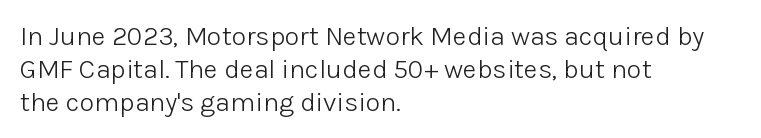
{"italic": "no", "bold": "no", "underline": "no", "align": "left", "line_spacing_ratio": 1.22, "letter_spacing": "normal", "letter_spacing_em": 0.0, "glyph_px": 27}
